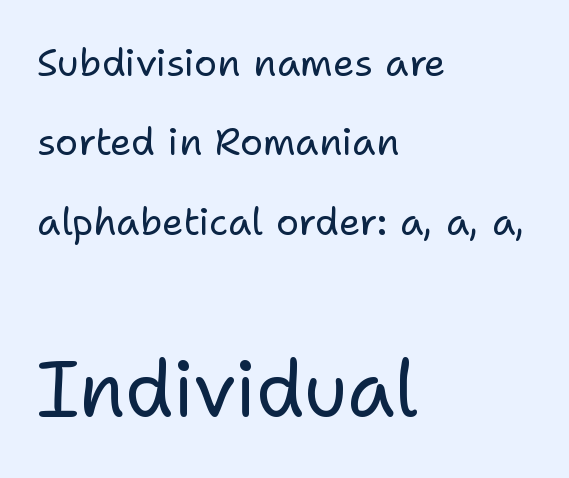
Q: Is the text bold? A: No.
Q: Is the text italic (slanted)? A: No, it is upright.
Q: Is the typeface a serif or a sans-serif typeface? A: Sans-serif.
Q: Is the text underlined? A: No.
Q: How is the paragraph aligned? A: Left-aligned.
Q: Is the spacing between letters normal or unusually wide? A: Normal.
Q: Is the spacing between lines tight, normal or loose? A: Loose.
Q: Which block of text is set in a larger size, the first (top) or the second (bottom)? A: The second (bottom) one.
Q: Width (condensed, normal, or wide)? A: Normal.
Q: Stroke contrast? A: Low.
Q: x-height? A: Medium.
Q: Monospaced? A: No.
